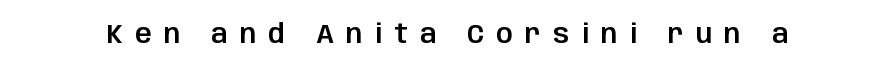
Descender tails drop into unmarked territory. Posture: straight, roman, zero tilt. Is the letter spacing exaggerated? Yes — the characters are pushed far apart.
